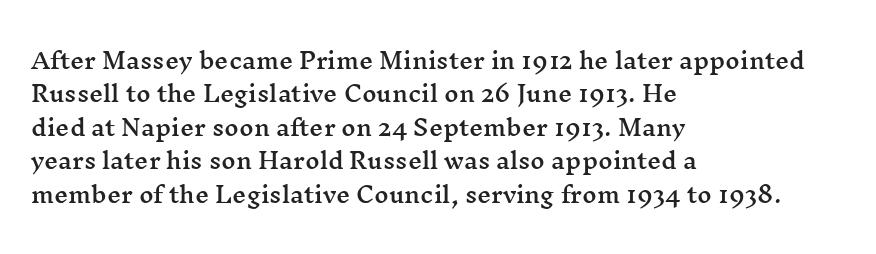
Regarding leading, the lines here are spaced in the standard way. The typography opts for an upright posture over an oblique one. Caption: multi-line text, flush left, ragged right. Nothing unusual about the tracking: characters are spaced as the font intends.
